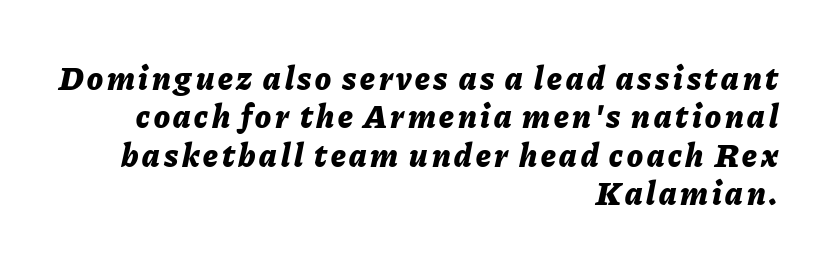
Q: Is the text bold? A: Yes.
Q: Is the text italic (slanted)? A: Yes, it leans right by about 11 degrees.
Q: Is the text underlined? A: No.
Q: How is the paragraph aligned? A: Right-aligned.
Q: Width (condensed, normal, or wide)? A: Normal.
Q: Stroke contrast? A: Low.
Q: x-height? A: Medium.
Q: Monospaced? A: No.
